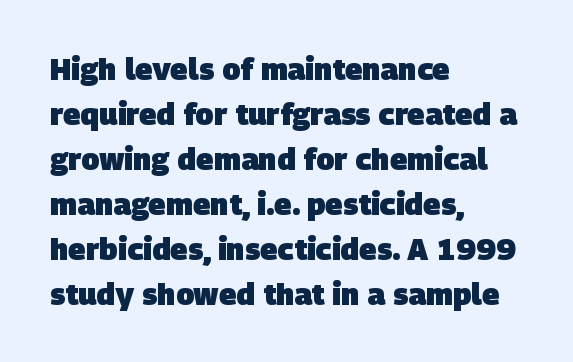
You'd pick this weight for a headline — it's a proper bold. Line starts are locked; line ends wander. The gaps between neighbouring characters are ordinary and unremarkable. The face used here is proportionally spaced, like ordinary book or web type.
